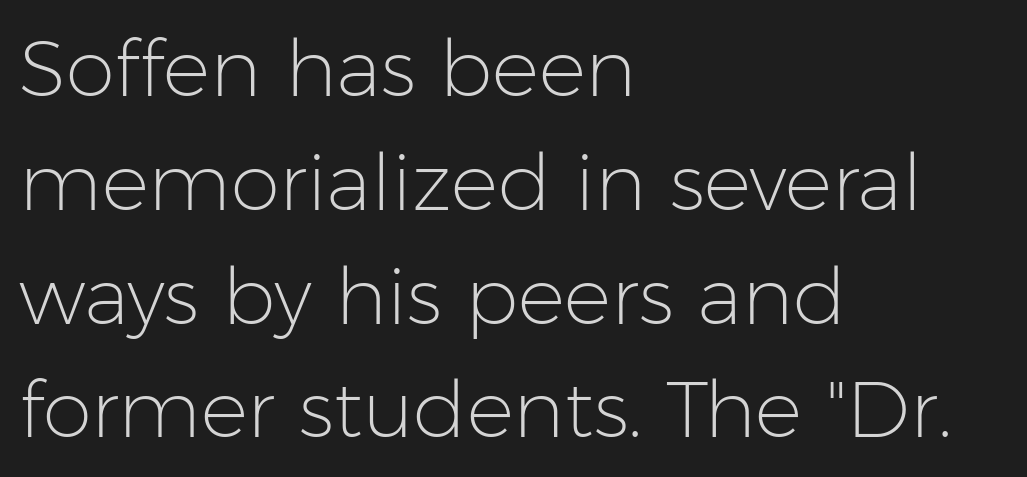
Nothing unusual about the tracking: characters are spaced as the font intends. Italic? Not at all — the glyphs are vertical. The foot of each line stays bare and open. Is the stroke heavy? The answer is a plain regular-or-lighter.
